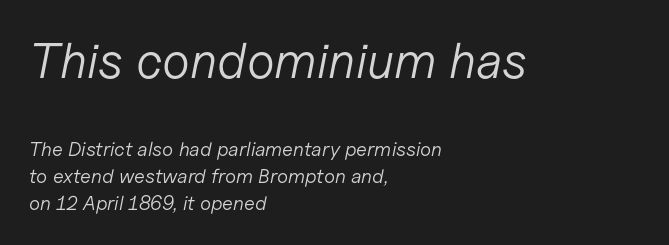
The image shows 50 px light type, italic (leaning right); set left-aligned, normal line spacing (1.35x), normal letter spacing, not underlined; the first (top) block is 2.5x larger; low stroke contrast and a medium x-height.
